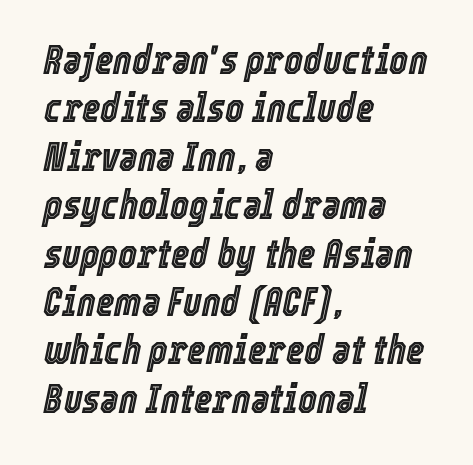
The baseline area is clear. Would a proofreader flag this as italicized? Yes. Is the letter spacing exaggerated? No — it looks like the ordinary default. These lines stack with their left ends in a neat column. Character widths vary here, with narrow letters taking less room than wide ones.
